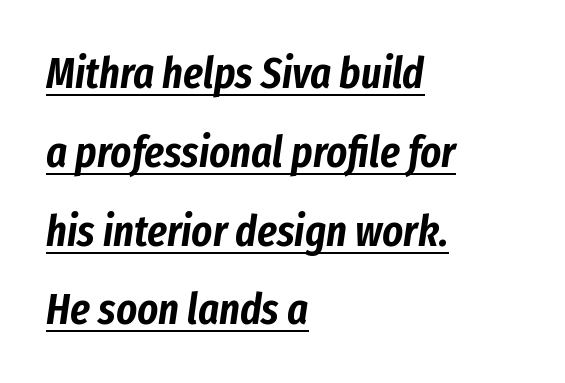
Emphasis-style slanted type is in use. Left-aligned paragraph, ragged on the right. Is the letter spacing exaggerated? No — it looks like the ordinary default. Somebody hit Ctrl+U on this one — the words are underlined.
